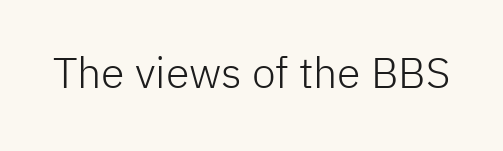
Q: Is the text bold? A: No.
Q: Is the text italic (slanted)? A: No, it is upright.
Q: Is the typeface a serif or a sans-serif typeface? A: Sans-serif.
Q: Is the text underlined? A: No.
Q: Is the spacing between letters normal or unusually wide? A: Normal.
Q: Width (condensed, normal, or wide)? A: Normal.
Q: Stroke contrast? A: Low.
Q: x-height? A: Medium.
Q: Monospaced? A: No.
